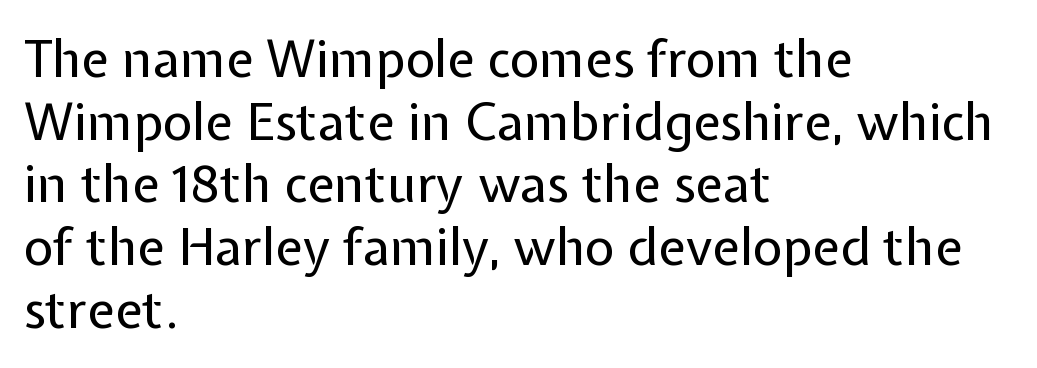
Q: Is the text bold? A: No.
Q: Is the text italic (slanted)? A: No, it is upright.
Q: Is the typeface a serif or a sans-serif typeface? A: Sans-serif.
Q: Is the text underlined? A: No.
Q: How is the paragraph aligned? A: Left-aligned.
Q: Is the spacing between letters normal or unusually wide? A: Normal.
Q: Width (condensed, normal, or wide)? A: Normal.
Q: Stroke contrast? A: Low.
Q: x-height? A: Medium.
Q: Monospaced? A: No.
